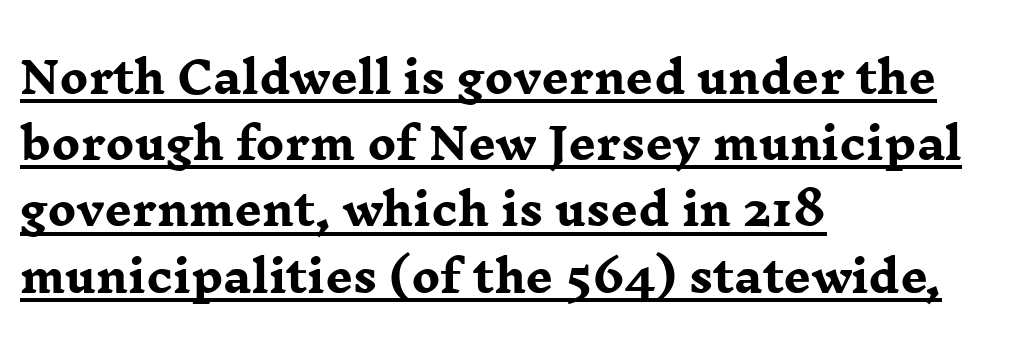
{"serif": "yes", "italic": "no", "bold": "yes", "weight": "heavy", "width": "wide", "stroke_contrast": "low", "x_height": "medium", "monospaced": "no", "underline": "yes", "align": "left", "line_spacing": "normal", "line_spacing_ratio": 1.54, "letter_spacing": "normal", "letter_spacing_em": 0.0, "glyph_px": 43}
